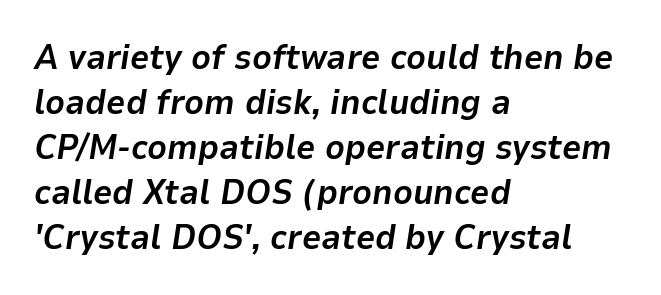
{"italic": "yes", "lean": "right", "slant_degrees": 9, "bold": "yes", "weight": "bold", "width": "normal", "stroke_contrast": "low", "x_height": "medium", "monospaced": "no", "underline": "no", "align": "left", "line_spacing": "normal", "line_spacing_ratio": 1.32, "letter_spacing": "normal", "letter_spacing_em": 0.0, "glyph_px": 34}
